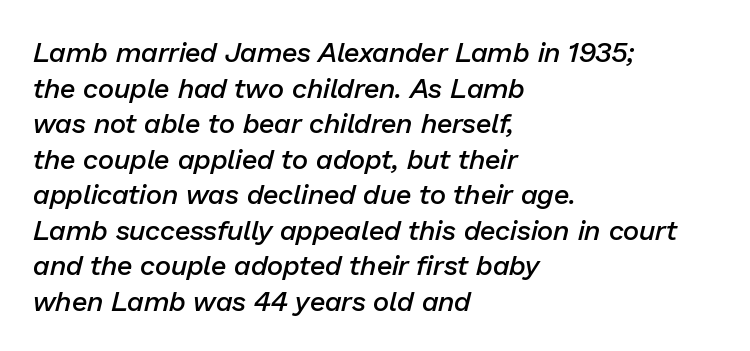
Successive baselines arrive at the customary interval. Unmarked baselines from the first word to the last. The letters sit at their default tracking, neither squeezed nor spread. Looking at the ascenders, they clearly lean.
